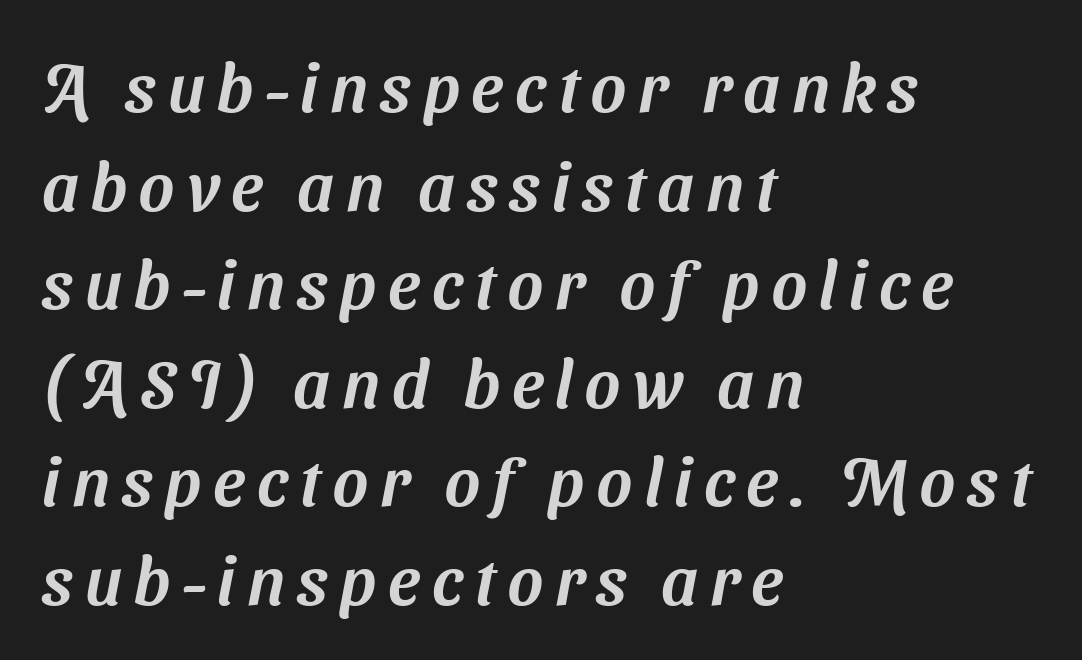
Rule under the text: the space is simply empty. The block of text has a typical density, with ordinary space between rows. The rendering uses natural spacing where letterforms have individual widths. Line starts are locked; line ends wander. Note: no serifs on the glyphs.
